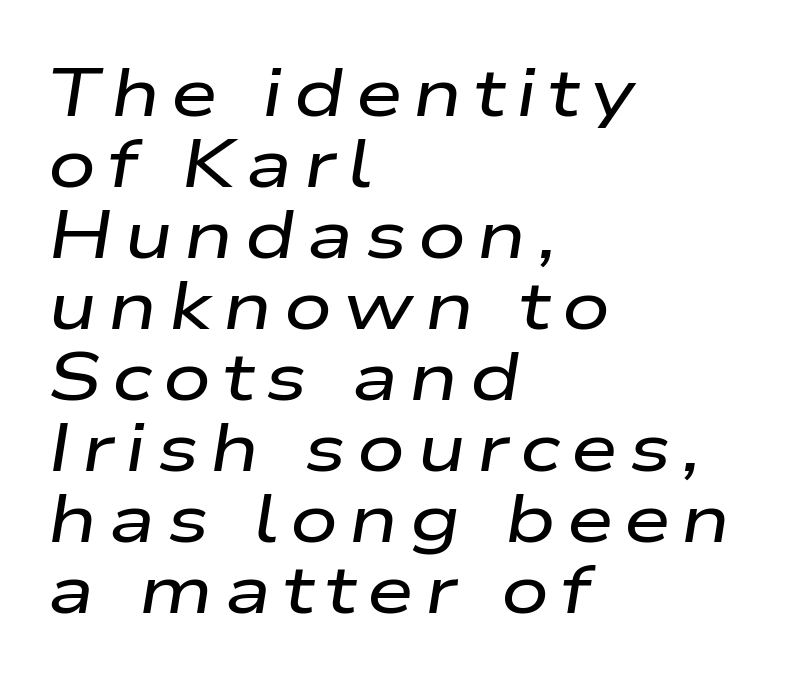
Do the characters align in a grid? No, the font is proportional. The zone under the glyphs is completely vacant. Does the lettering tilt? It does — this is italic. A typesetter would call this leading minimal, almost set solid.
